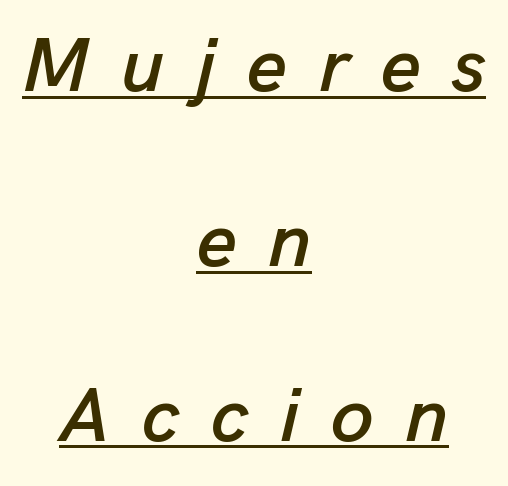
The image shows 77 px text type, italic (leaning right); set centered, loose line spacing (2.27x), unusually wide letter spacing (+0.41 em), underlined; low stroke contrast and a medium x-height.
